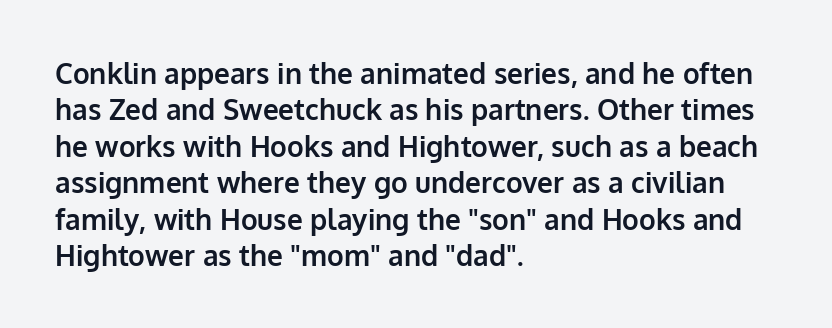
{"serif": "no", "italic": "no", "bold": "yes", "weight": "bold", "width": "normal", "stroke_contrast": "low", "x_height": "medium", "monospaced": "no", "underline": "no", "align": "left", "line_spacing": "normal", "line_spacing_ratio": 1.3, "letter_spacing": "normal", "letter_spacing_em": 0.0, "glyph_px": 28}
